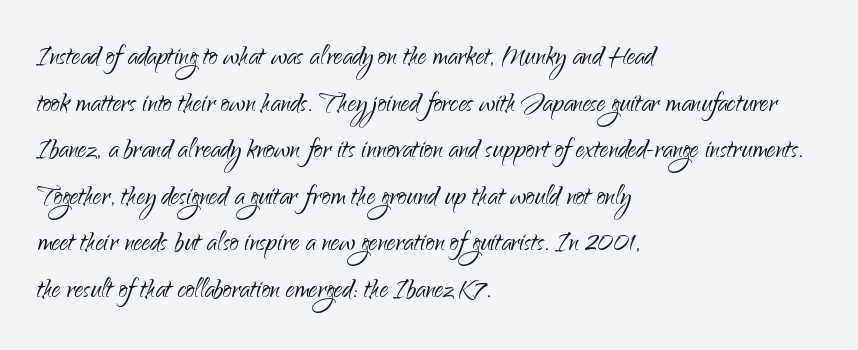
{"serif": "no", "bold": "no", "weight": "light", "width": "normal", "stroke_contrast": "low", "x_height": "small", "monospaced": "no", "underline": "no", "align": "left", "line_spacing": "normal", "line_spacing_ratio": 1.37, "letter_spacing": "normal", "letter_spacing_em": 0.0, "glyph_px": 34}
